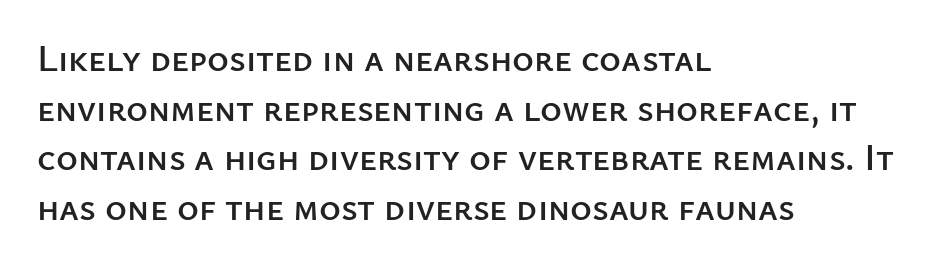
{"serif": "no", "italic": "no", "width": "normal", "stroke_contrast": "low", "x_height": "medium", "monospaced": "no", "underline": "no", "align": "left", "line_spacing": "normal", "line_spacing_ratio": 1.34, "letter_spacing": "normal", "letter_spacing_em": 0.0, "glyph_px": 37}
